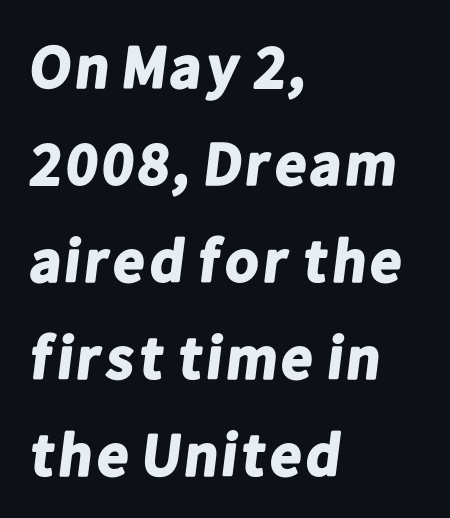
Descender tails drop into unmarked territory. Spacing verdict: proportional, widths tailored to each character. If you drew a ruler down the left edge, every line would touch it. These words are printed bold, with thick strokes throughout. Typographically, this falls in the sans-serif category. The lines sit at an ordinary, default distance from one another.
